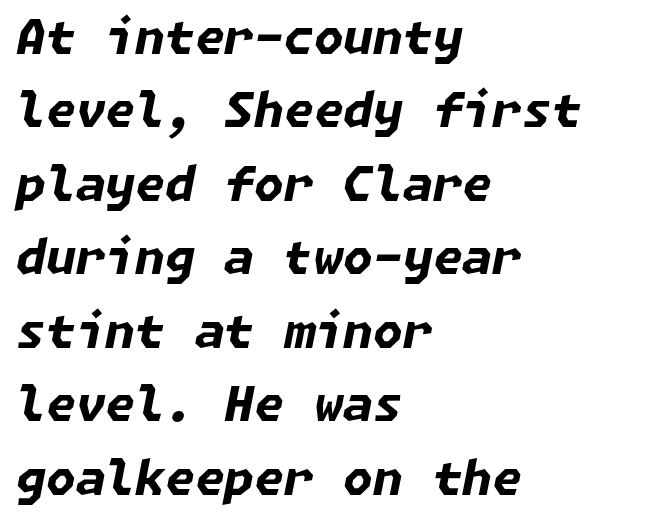
Q: Is the text bold? A: Yes.
Q: Is the text italic (slanted)? A: Yes, it leans right by about 11 degrees.
Q: Is the text underlined? A: No.
Q: How is the paragraph aligned? A: Left-aligned.
Q: Is the spacing between letters normal or unusually wide? A: Normal.
Q: Is the spacing between lines tight, normal or loose? A: Normal.
Q: Width (condensed, normal, or wide)? A: Normal.
Q: Stroke contrast? A: Low.
Q: x-height? A: Medium.
